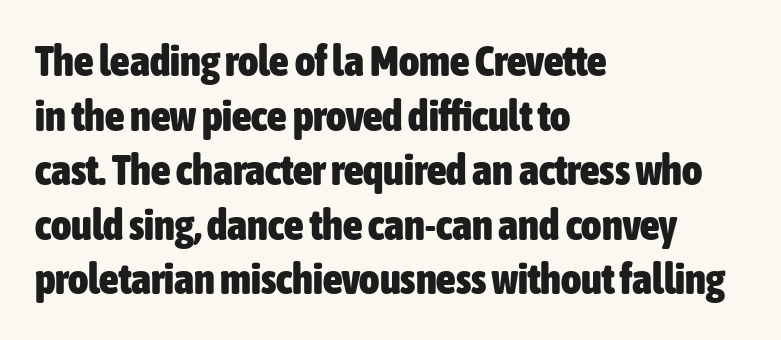
The glyphs have the mass of a bold cut. It's the straight-up-and-down kind of type. Spacing between characters is what you'd get straight out of the box. This rendering employs a face without finishing strokes, i.e., a sans-serif.
